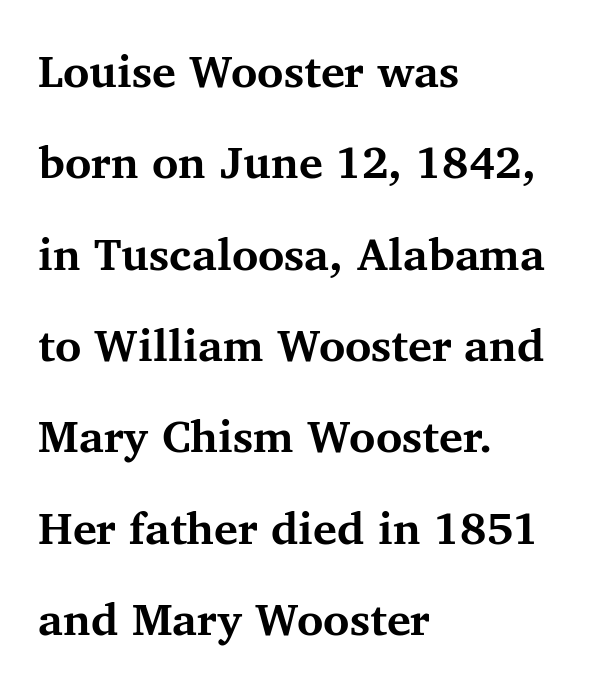
{"serif": "yes", "italic": "no", "bold": "yes", "weight": "bold", "width": "normal", "stroke_contrast": "medium", "x_height": "medium", "monospaced": "no", "underline": "no", "align": "left", "line_spacing": "loose", "line_spacing_ratio": 2.03, "letter_spacing": "normal", "letter_spacing_em": 0.0, "glyph_px": 45}
